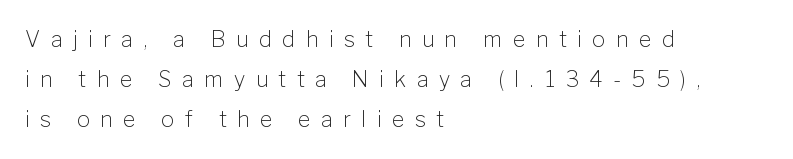
Q: Is the text bold? A: No.
Q: Is the text italic (slanted)? A: No, it is upright.
Q: Is the text underlined? A: No.
Q: How is the paragraph aligned? A: Left-aligned.
Q: Is the spacing between letters normal or unusually wide? A: Unusually wide.
